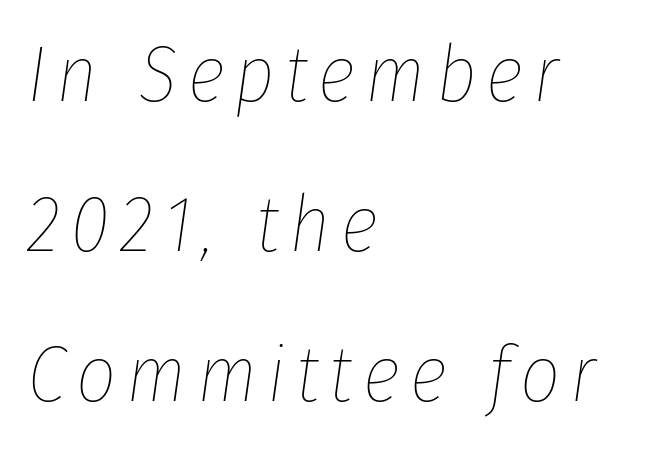
{"italic": "yes", "lean": "right", "slant_degrees": 8, "bold": "no", "weight": "thin", "width": "condensed", "stroke_contrast": "low", "x_height": "medium", "monospaced": "no", "underline": "no", "align": "left", "line_spacing": "loose", "line_spacing_ratio": 1.9, "glyph_px": 79}
